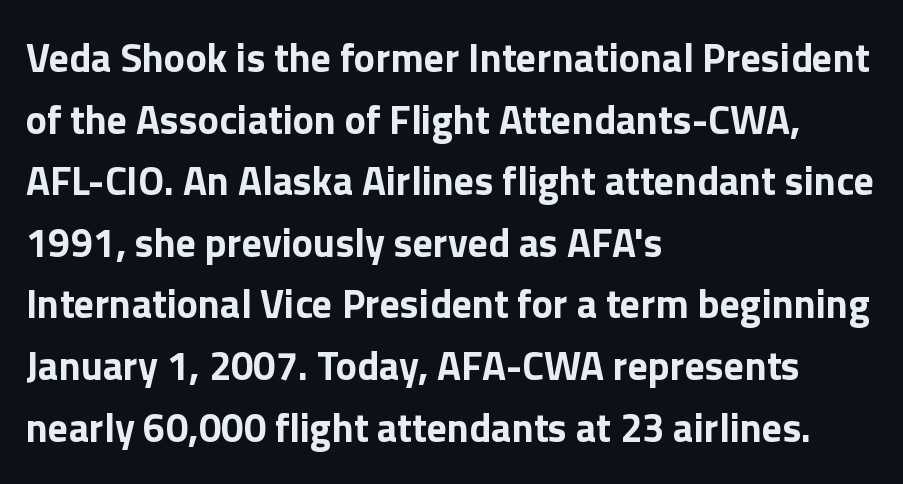
Q: Is the text bold? A: Yes.
Q: Is the text italic (slanted)? A: No, it is upright.
Q: Is the typeface a serif or a sans-serif typeface? A: Sans-serif.
Q: Is the text underlined? A: No.
Q: How is the paragraph aligned? A: Left-aligned.
Q: Is the spacing between letters normal or unusually wide? A: Normal.
Q: Is the spacing between lines tight, normal or loose? A: Normal.
Q: Width (condensed, normal, or wide)? A: Normal.
Q: x-height? A: Medium.
Q: Monospaced? A: No.
